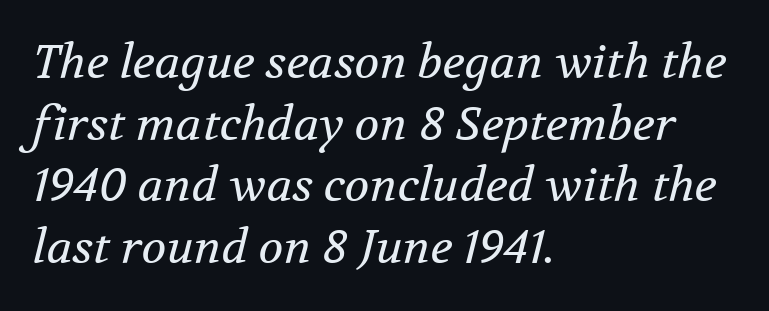
The image shows 46 px regular-weight serif type, italic (leaning right); set left-aligned, normal line spacing (1.34x), normal letter spacing, not underlined; medium stroke contrast and a medium x-height.
